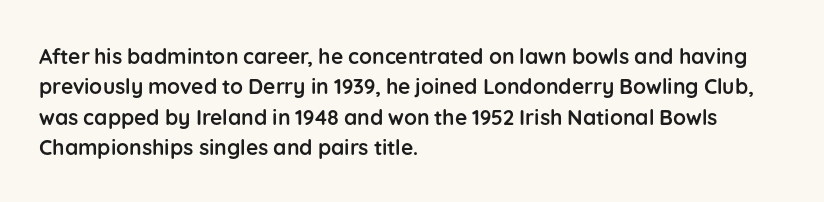
Q: Is the text bold? A: Yes.
Q: Is the text italic (slanted)? A: No, it is upright.
Q: Is the text underlined? A: No.
Q: How is the paragraph aligned? A: Left-aligned.
Q: Is the spacing between letters normal or unusually wide? A: Normal.
Q: Is the spacing between lines tight, normal or loose? A: Normal.
